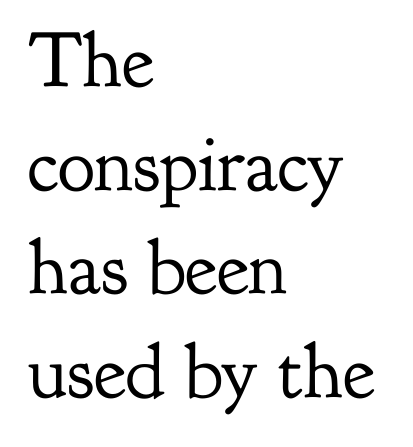
Q: Is the text bold? A: No.
Q: Is the text italic (slanted)? A: No, it is upright.
Q: Is the typeface a serif or a sans-serif typeface? A: Serif.
Q: Is the text underlined? A: No.
Q: How is the paragraph aligned? A: Left-aligned.
Q: Is the spacing between letters normal or unusually wide? A: Normal.
Q: Is the spacing between lines tight, normal or loose? A: Normal.
Q: Width (condensed, normal, or wide)? A: Normal.
Q: Stroke contrast? A: Low.
Q: x-height? A: Small.
Q: Monospaced? A: No.
